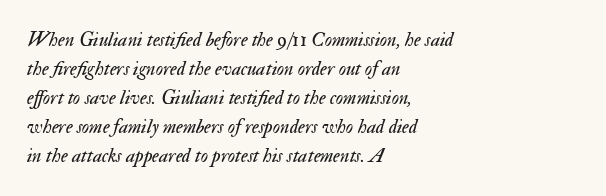
Q: Is the text bold? A: No.
Q: Is the text italic (slanted)? A: Yes, it leans right by about 17 degrees.
Q: Is the text underlined? A: No.
Q: How is the paragraph aligned? A: Left-aligned.
Q: Is the spacing between letters normal or unusually wide? A: Normal.
Q: Is the spacing between lines tight, normal or loose? A: Normal.
